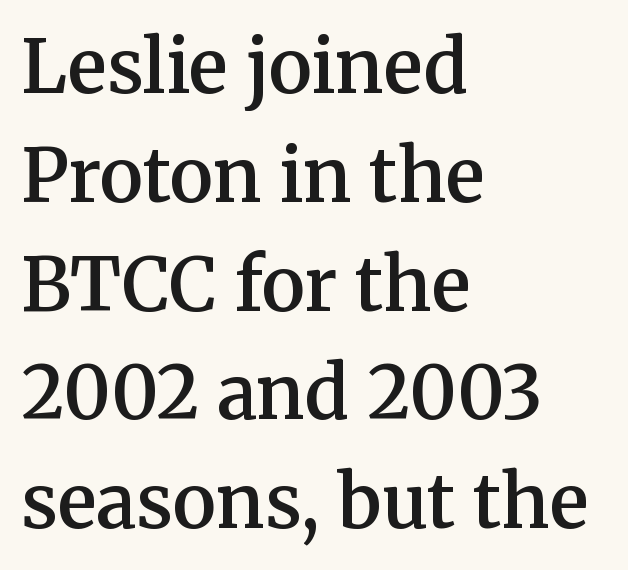
Moderately thickened strokes mark this as semibold type. Each word holds together tightly as a unit, with standard inter-letter gaps. The passage shown is typed in a proportional face where columns would drift. Bare-footed words on every line. Line starts are locked; line ends wander.
